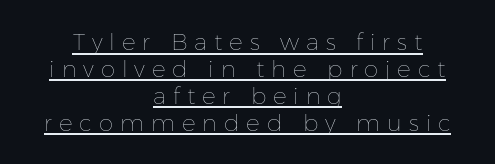
{"italic": "no", "bold": "no", "underline": "yes", "align": "center", "line_spacing_ratio": 1.17, "letter_spacing": "wide", "letter_spacing_em": 0.3, "glyph_px": 23}
